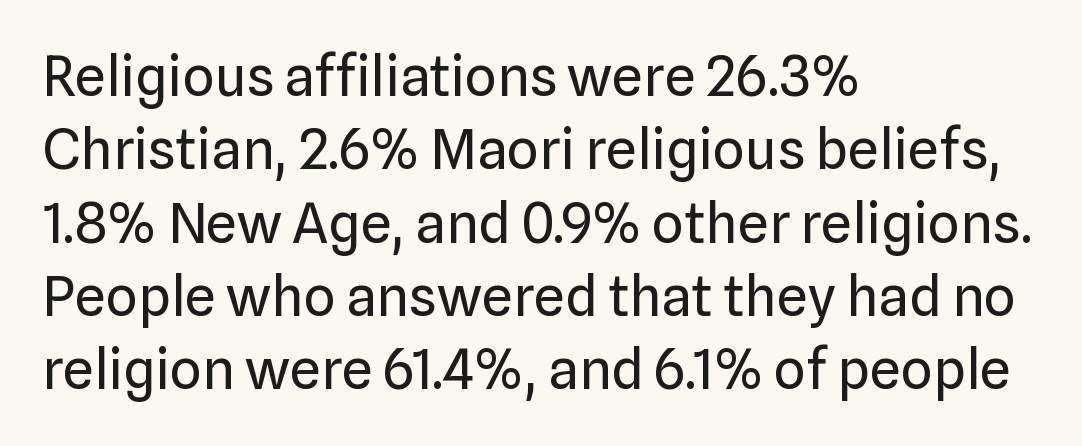
Descenders hang freely into open space. Each letter keeps its own natural width here, so spacing adapts to shape. No letter is thick-stroked: the sample isn't bold. Posture: upright roman.
